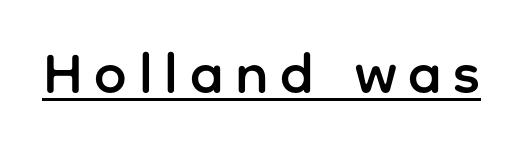
A sans-serif font was chosen for this passage. The letters advance in unequal steps, a hallmark of proportional type. These lines have a slow, spaced-out rhythm from letter to letter. The rendering uses the underline text-decoration. When letters stand straight like this, we call the style roman or upright.
